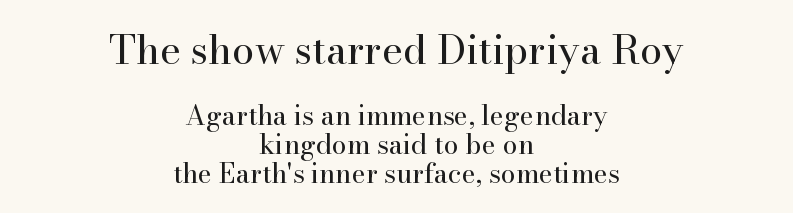
{"serif": "yes", "italic": "no", "bold": "no", "weight": "regular", "width": "normal", "stroke_contrast": "high", "x_height": "small", "monospaced": "no", "underline": "no", "align": "center", "line_spacing": "tight", "line_spacing_ratio": 1.07, "letter_spacing": "normal", "letter_spacing_em": 0.0, "larger_block": "first", "size_ratio": 1.48, "glyph_px": 40}
